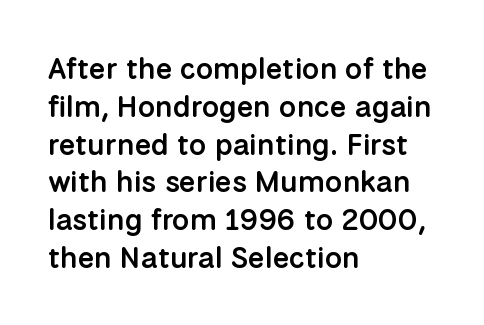
Varying glyph widths throughout — classic text-font behaviour. Heft: intermediate — a semibold. If you drew a line through each stem, it would be perfectly vertical. This rendering uses left alignment, leaving the right contour irregular. Whoever set this chose a conventional vertical rhythm. Decoration check: the copy has no underline.
